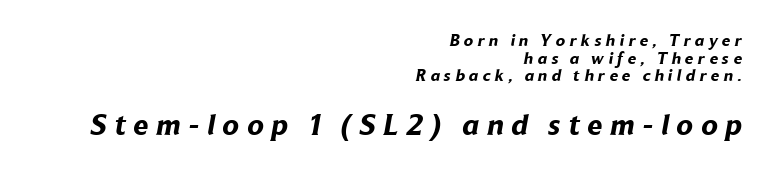
{"serif": "no", "bold": "yes", "weight": "bold", "width": "normal", "stroke_contrast": "low", "x_height": "medium", "monospaced": "no", "underline": "no", "align": "right", "line_spacing": "tight", "line_spacing_ratio": 1.03, "letter_spacing": "wide", "letter_spacing_em": 0.26, "larger_block": "second", "size_ratio": 1.76, "glyph_px": 30}
